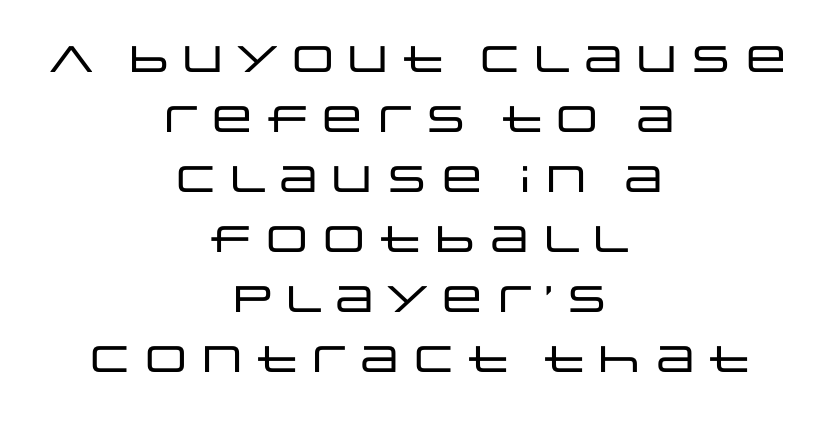
The image shows 37 px wide sans-serif type, upright; set centered, normal line spacing (1.62x), normal letter spacing, not underlined; low stroke contrast and a large x-height.
